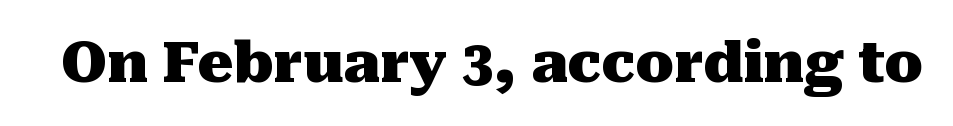
{"serif": "yes", "italic": "no", "bold": "yes", "weight": "heavy", "width": "normal", "stroke_contrast": "medium", "x_height": "medium", "monospaced": "no", "underline": "no", "letter_spacing": "normal", "letter_spacing_em": 0.0, "glyph_px": 56}
